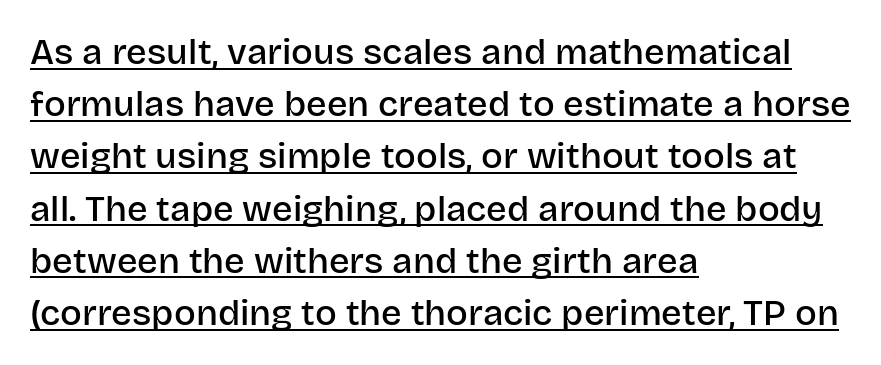
The image shows 36 px semibold sans-serif type, upright; set left-aligned, normal line spacing (1.45x), normal letter spacing, underlined; low stroke contrast and a large x-height.
